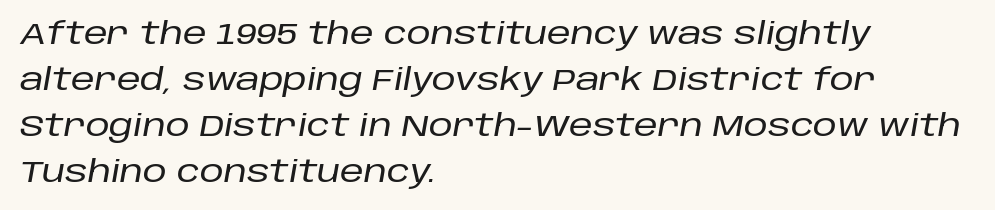
{"italic": "yes", "lean": "right", "slant_degrees": 10, "width": "normal", "stroke_contrast": "low", "x_height": "large", "monospaced": "no", "underline": "no", "align": "left", "line_spacing": "normal", "line_spacing_ratio": 1.53, "letter_spacing": "normal", "letter_spacing_em": 0.0, "glyph_px": 30}
